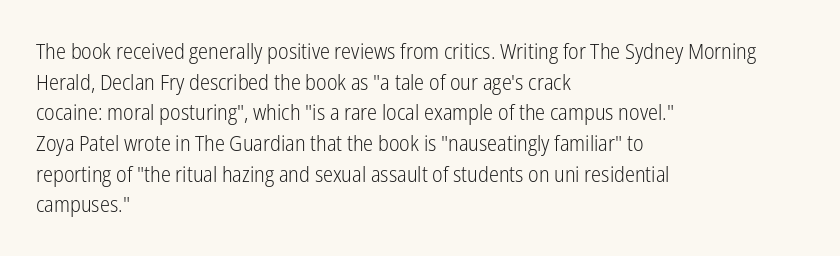
The strip under each line holds only bare page. The lines in this sample share a left origin and differ only in where they stop. The block of text has a typical density, with ordinary space between rows. A typesetter would call this zero additional tracking. Each stroke keeps to a modest, everyday thickness or less. Style check: upright.
